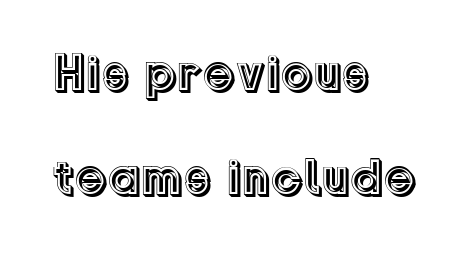
The image shows 51 px text type, upright; set left-aligned, loose line spacing (2.03x), normal letter spacing, not underlined; a medium x-height.
